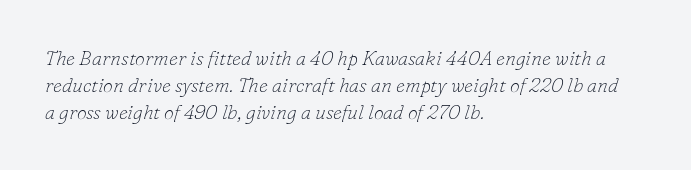
Quick note: underline off. Normally led — the rows are evenly, conventionally spaced. Layout note: lines flush left. Caption: standard tracking, unaltered. The weight would be labelled regular, book, light, or lighter still. Characters are canted at an angle relative to the baseline's perpendicular.
